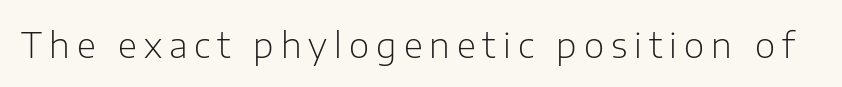
Looks like regular typesetting: each glyph gets only the width it needs. Check where the strokes stop: nothing finishes them off — pure sans. This is the regular roman posture of the typeface. Loose tracking; the words dissolve into strings of separated letters.
